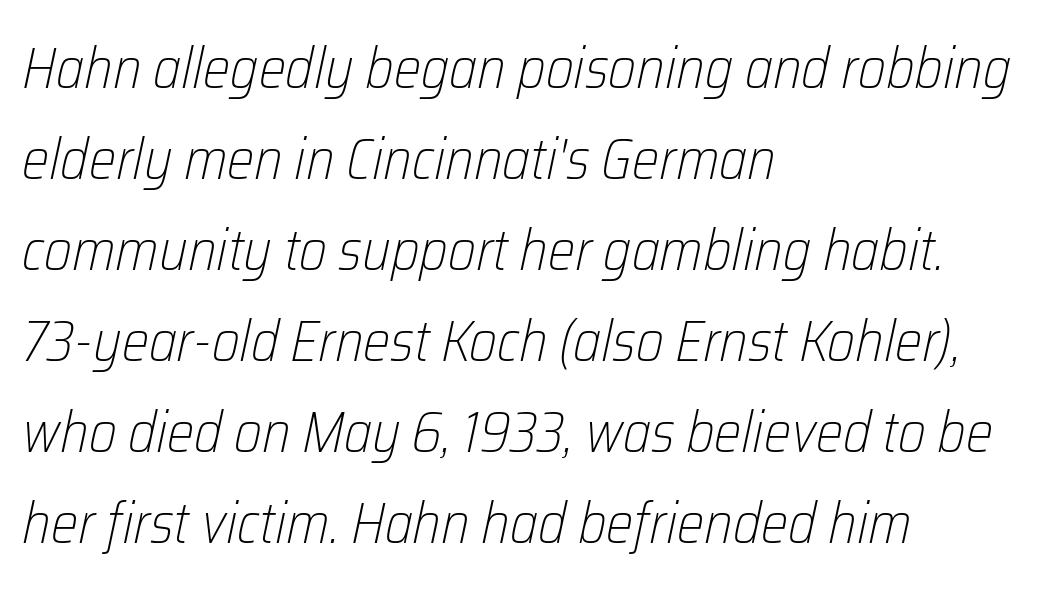
The image shows 58 px light, condensed type, italic (leaning right); set left-aligned, normal line spacing (1.57x), normal letter spacing, not underlined; low stroke contrast and a medium x-height.
